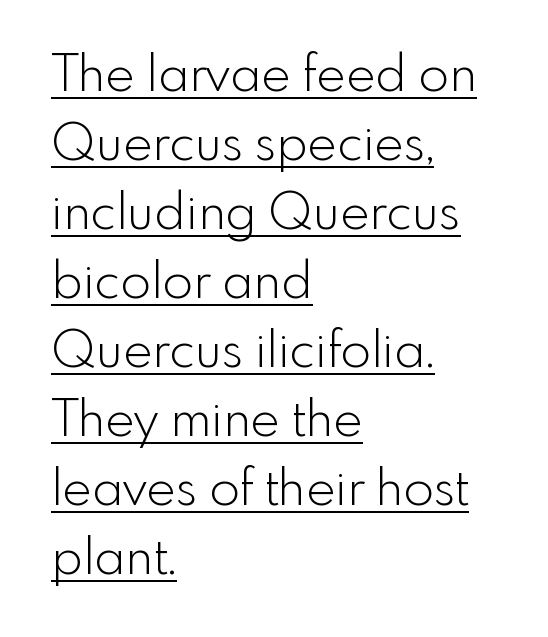
Think standard paragraph weight, or any step lighter than that. Italic: no, the glyphs are upright roman. Spacing verdict: proportional, widths tailored to each character. Are there feet on the stems? There aren't — it's a sans.
